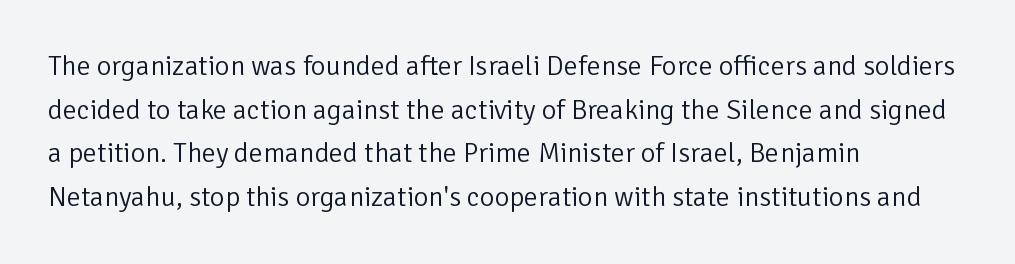
Whoever set this chose a conventional vertical rhythm. These lines are composed in type without serifs. Here the designer chose a conventional face with non-uniform glyph widths. The paragraph shown leans on its left margin. Plain, unruled lines of type. Ascenders rise straight up at ninety degrees.
